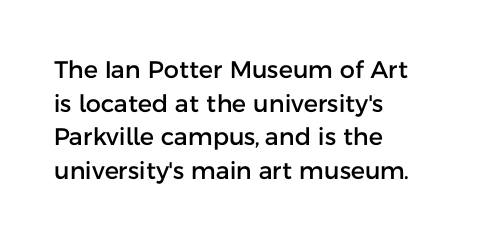
Q: Is the text italic (slanted)? A: No, it is upright.
Q: Is the text underlined? A: No.
Q: How is the paragraph aligned? A: Left-aligned.
Q: Is the spacing between letters normal or unusually wide? A: Normal.
Q: Is the spacing between lines tight, normal or loose? A: Normal.
